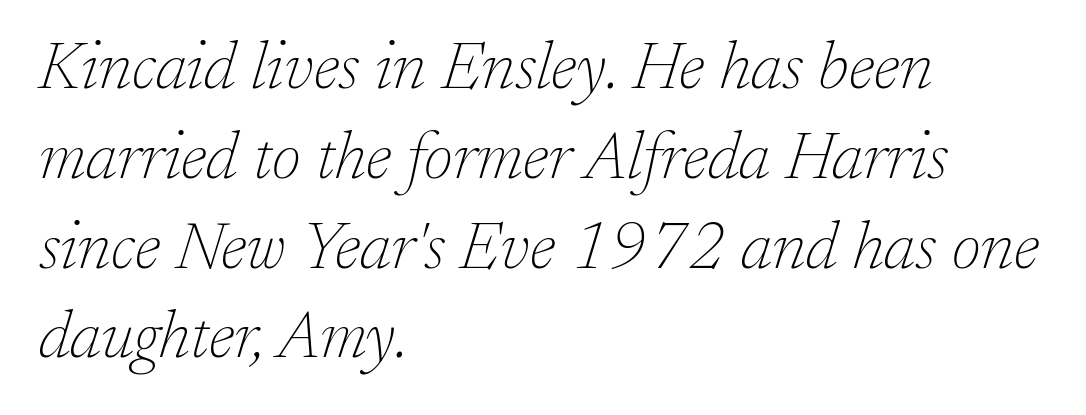
Left-aligned paragraph, ragged on the right. Stem width sits at or under what a default text font uses. The letters are slanted; this is an italic face. Letter spacing: default.
